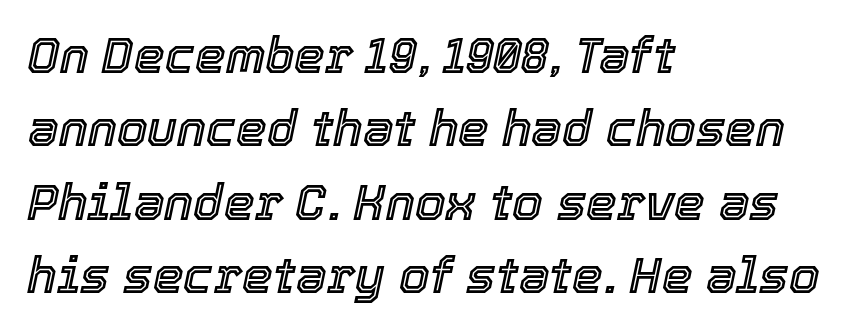
Q: Is the text italic (slanted)? A: Yes, it leans right by about 12 degrees.
Q: Is the text underlined? A: No.
Q: How is the paragraph aligned? A: Left-aligned.
Q: Is the spacing between letters normal or unusually wide? A: Normal.
Q: Is the spacing between lines tight, normal or loose? A: Normal.
Q: Width (condensed, normal, or wide)? A: Normal.
Q: x-height? A: Medium.
Q: Monospaced? A: No.
